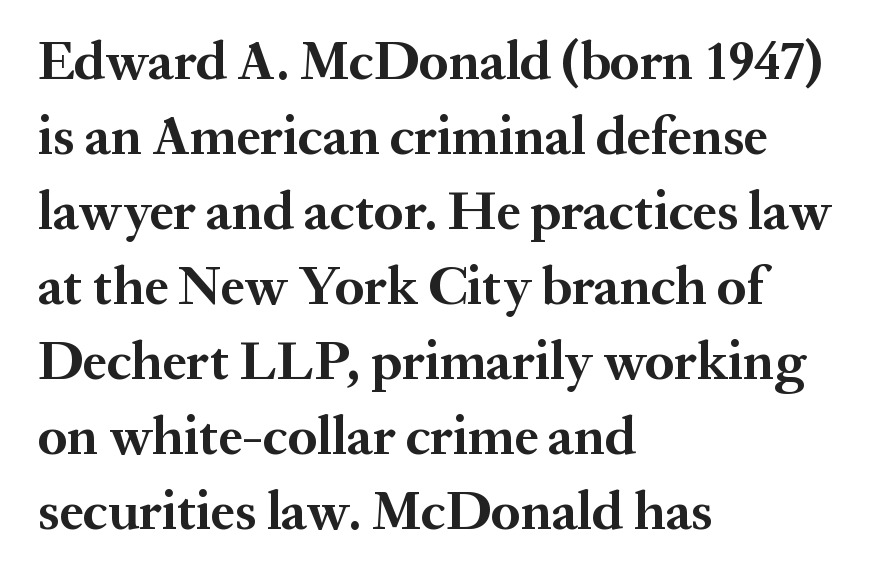
Alignment: flush left. Every character sits straight up, as roman type does. Clear beneath every line of the passage. Successive baselines arrive at the customary interval. Glyph-to-glyph distance matches everyday printed text. The sample has been set heavy, in full bold.
